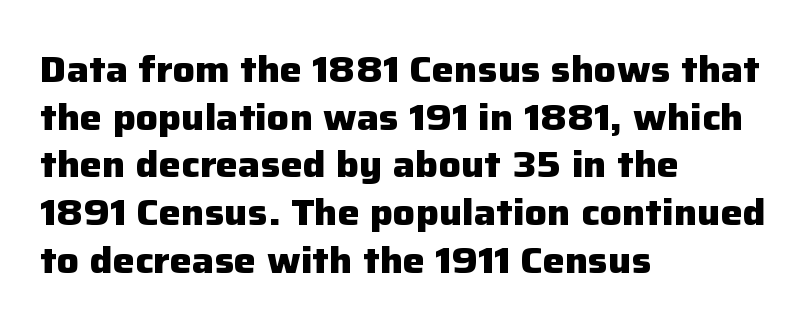
The passage shown is typed in a proportional face where columns would drift. Default kerning and tracking; the words read as compact shapes. Is the type bold? Yes — the strokes are clearly thick and heavy. A roman cut, with each character standing at attention.
